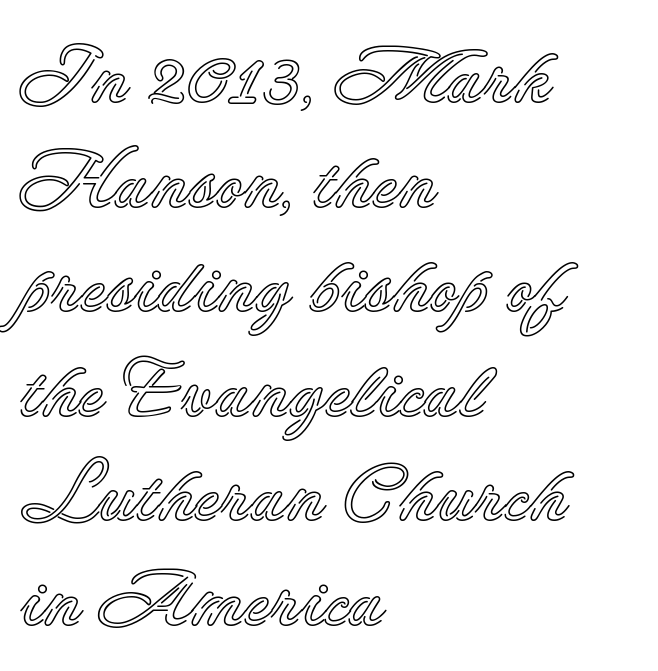
Q: Is the text italic (slanted)? A: Yes.
Q: Is the text underlined? A: No.
Q: How is the paragraph aligned? A: Left-aligned.
Q: Is the spacing between letters normal or unusually wide? A: Normal.
Q: Is the spacing between lines tight, normal or loose? A: Normal.
Q: Width (condensed, normal, or wide)? A: Normal.
Q: x-height? A: Small.
Q: Monospaced? A: No.
